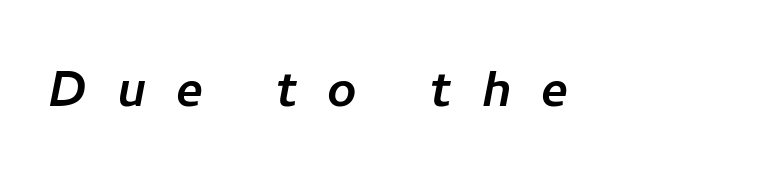
{"serif": "no", "width": "normal", "stroke_contrast": "low", "x_height": "medium", "monospaced": "no", "underline": "no", "letter_spacing": "wide", "letter_spacing_em": 0.46, "glyph_px": 64}
